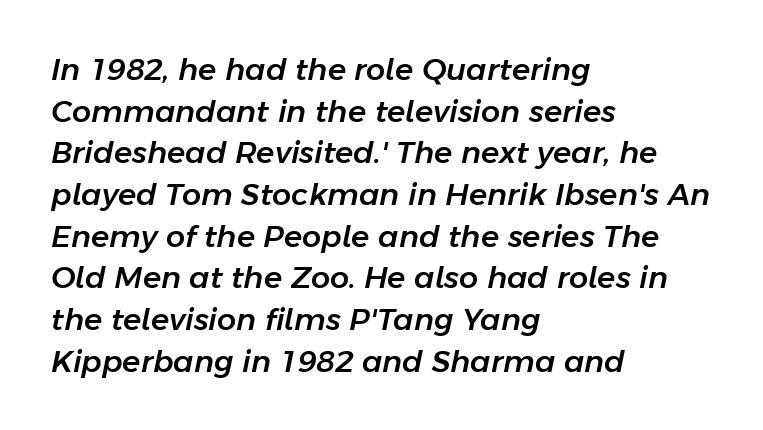
{"italic": "yes", "lean": "right", "slant_degrees": 11, "width": "normal", "stroke_contrast": "low", "x_height": "medium", "monospaced": "no", "underline": "no", "align": "left", "line_spacing": "normal", "line_spacing_ratio": 1.39, "letter_spacing": "normal", "letter_spacing_em": 0.0, "glyph_px": 30}
